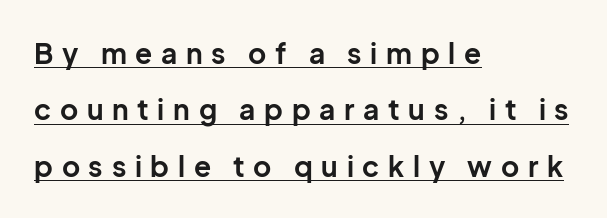
The passage shown is typed in a proportional face where columns would drift. If you drew a line through each stem, it would be perfectly vertical. The typesetter has applied underlining to the passage shown. These lines are set flush left with a ragged right edge.
